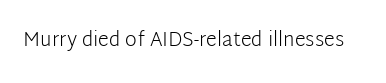
The image shows 20 px text type, upright; set normal letter spacing, not underlined.
